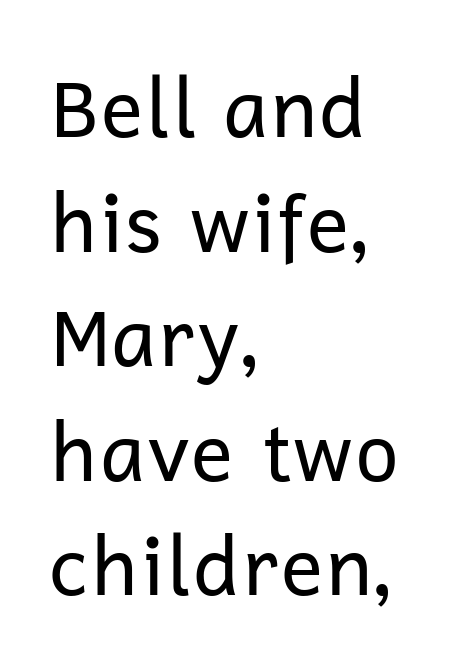
The gaps between neighbouring characters are ordinary and unremarkable. This is the regular roman posture of the typeface. Glance below the letters and you will spot only blank space. The passage shown is typeset with a sans-serif family. The cut favours lightness, reaching ordinary text weight at its darkest. Successive baselines arrive at the customary interval.
